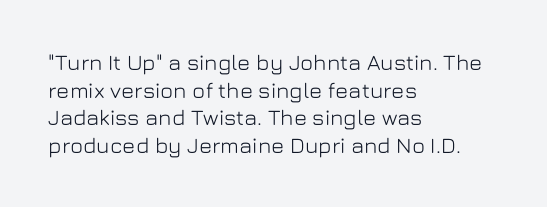
{"italic": "no", "underline": "no", "align": "left", "line_spacing": "normal", "line_spacing_ratio": 1.26, "letter_spacing": "normal", "letter_spacing_em": 0.0, "glyph_px": 22}
